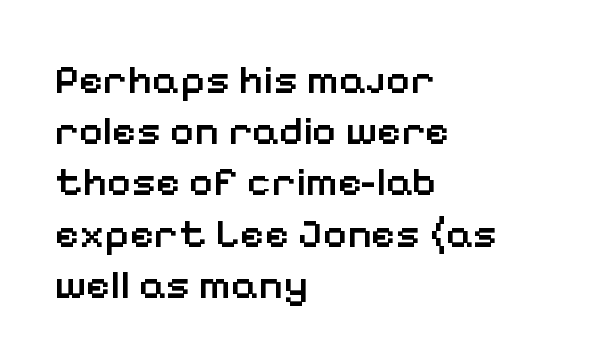
{"serif": "no", "italic": "no", "bold": "semi", "weight": "semibold", "width": "normal", "stroke_contrast": "low", "x_height": "medium", "monospaced": "no", "underline": "no", "align": "left", "line_spacing_ratio": 1.22, "letter_spacing": "normal", "letter_spacing_em": 0.0, "glyph_px": 42}
